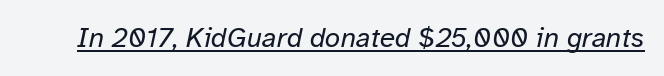
Proportional: the letters do not fall into vertical columns. Does the lettering tilt? It does — this is italic. No letter is thick-stroked: the sample isn't bold. Underline: present. Tracking value appears to be zero — textbook default spacing.
